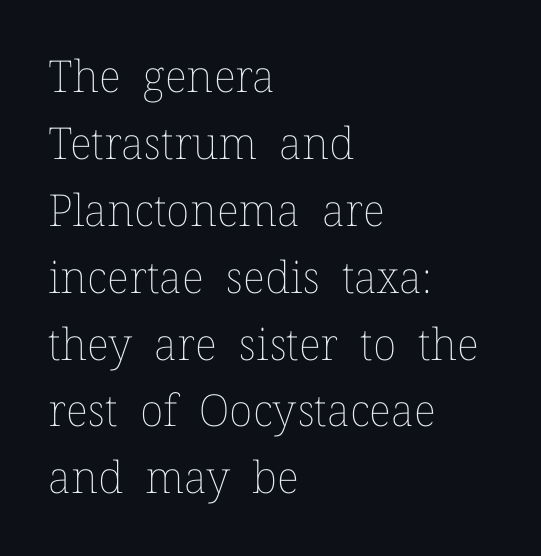
In CSS terms this would be text-align: left. Here the designer chose a conventional face with non-uniform glyph widths. This sample uses an upright cut, with every glyph sitting square on the baseline. The block of text has a typical density, with ordinary space between rows. Stems and bowls with no extra thickness — not bold.
